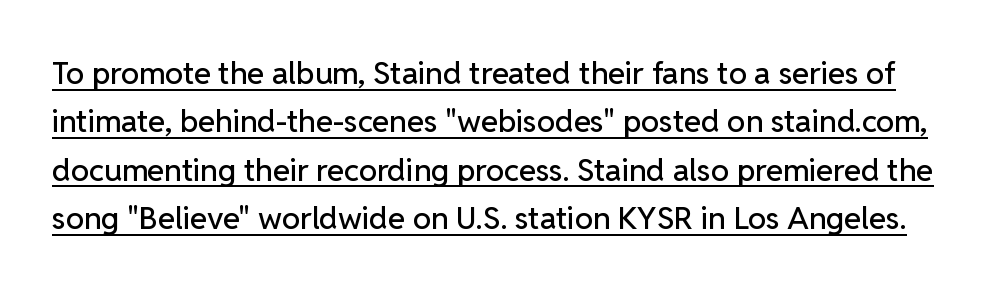
{"serif": "no", "italic": "no", "width": "normal", "stroke_contrast": "low", "x_height": "medium", "monospaced": "no", "underline": "yes", "line_spacing": "normal", "line_spacing_ratio": 1.56, "letter_spacing": "normal", "letter_spacing_em": 0.0, "glyph_px": 31}
